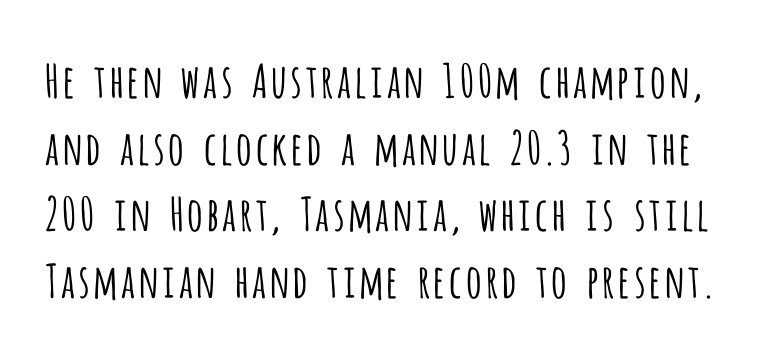
The image shows 46 px light, condensed sans-serif type, upright; set normal line spacing (1.45x), normal letter spacing, not underlined; low stroke contrast and a large x-height.
